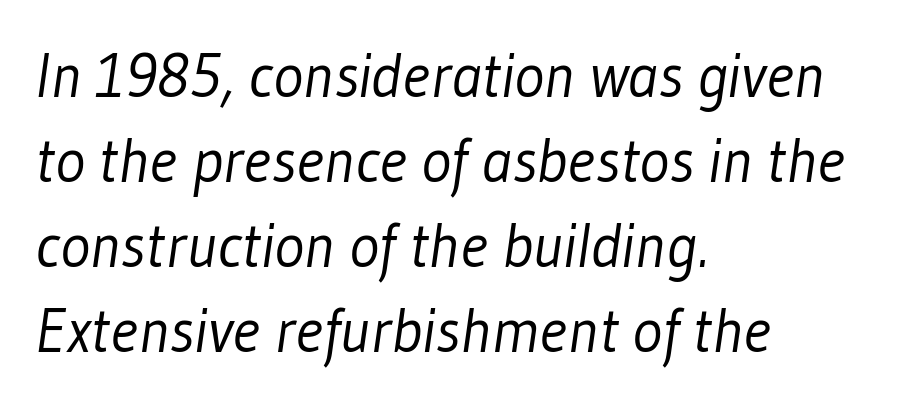
The tracking reads as untouched default to a designer's eye. Typeset ragged right — the left edge is the straight one. Stem width sits at or under what a default text font uses. Letterform terminals end flat and unadorned throughout the passage. Type without underlining.
